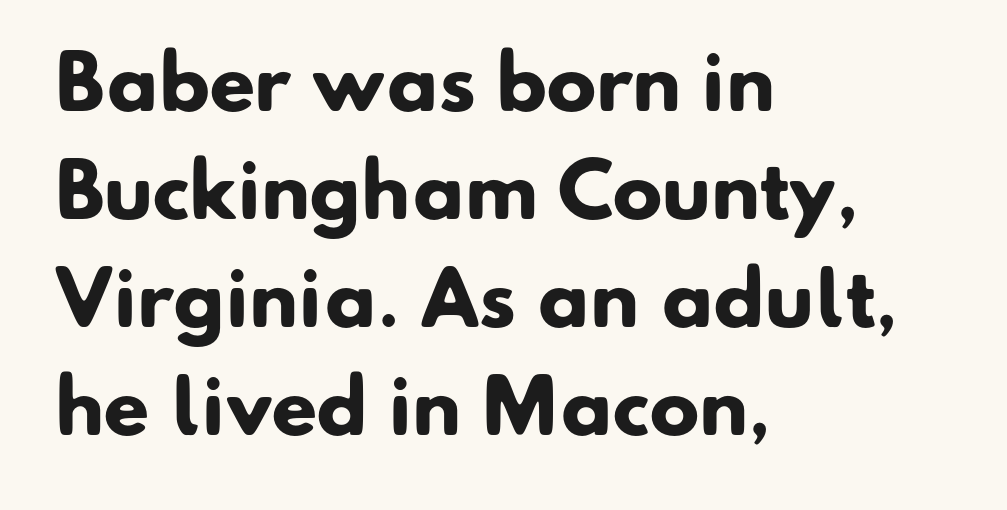
{"serif": "no", "bold": "yes", "weight": "heavy", "width": "normal", "stroke_contrast": "low", "x_height": "small", "monospaced": "no", "underline": "no", "align": "left", "line_spacing": "normal", "line_spacing_ratio": 1.46, "letter_spacing": "normal", "letter_spacing_em": 0.0, "glyph_px": 74}
